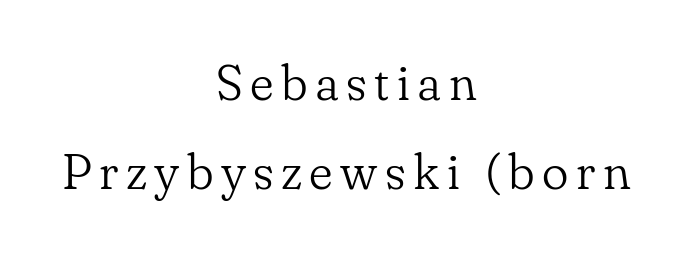
The image shows 50 px light serif type, upright; set centered, line spacing 1.79x, not underlined; low stroke contrast and a small x-height.
